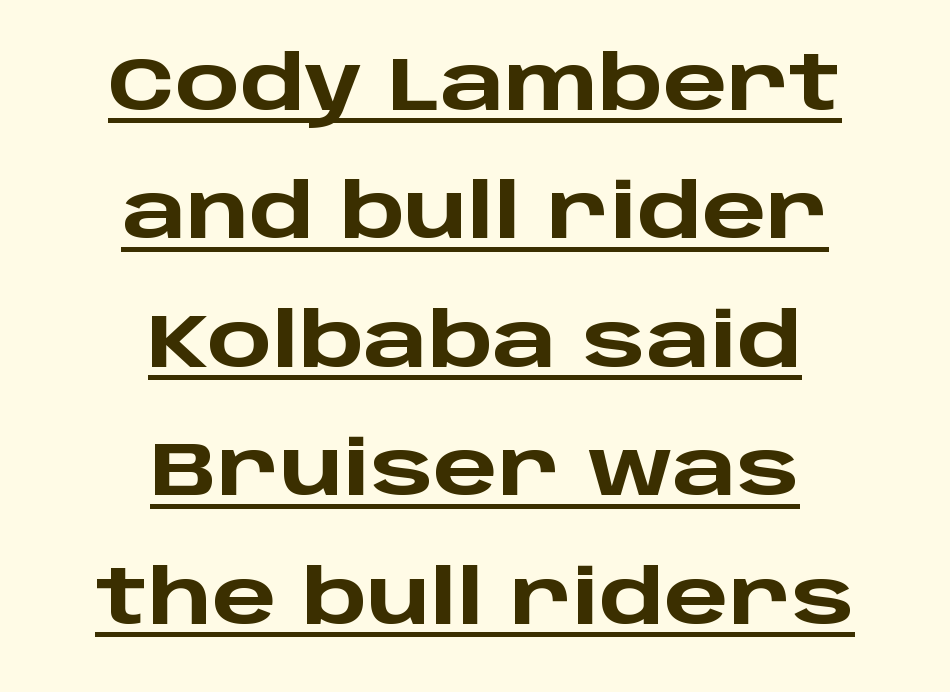
{"serif": "no", "italic": "no", "bold": "yes", "weight": "heavy", "width": "wide", "stroke_contrast": "low", "x_height": "large", "monospaced": "no", "underline": "yes", "align": "center", "line_spacing": "normal", "line_spacing_ratio": 1.69, "letter_spacing": "normal", "letter_spacing_em": 0.0, "glyph_px": 76}
